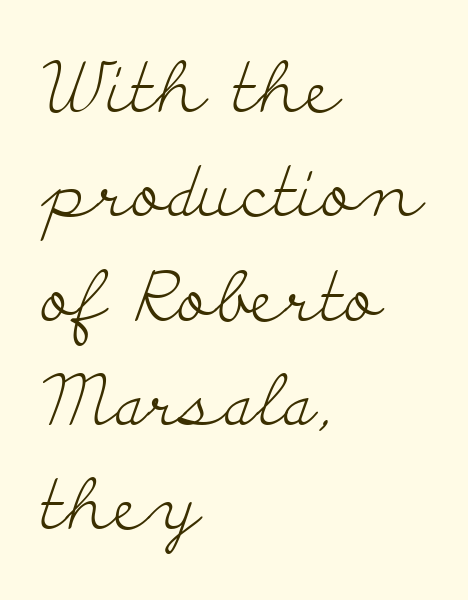
The image shows 70 px light, wide serif type; set left-aligned, normal line spacing (1.49x), normal letter spacing, not underlined; low stroke contrast and a small x-height.
